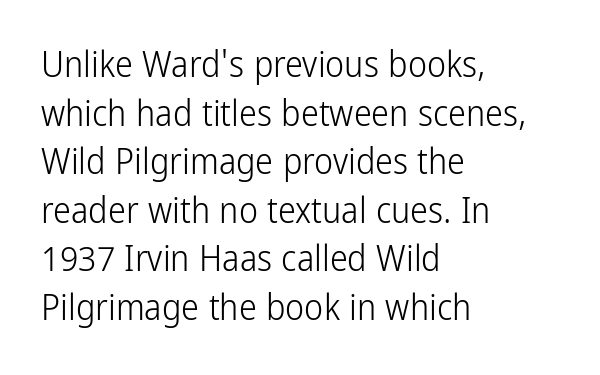
{"serif": "no", "italic": "no", "bold": "no", "weight": "light", "width": "condensed", "stroke_contrast": "low", "x_height": "medium", "monospaced": "no", "underline": "no", "align": "left", "line_spacing": "normal", "line_spacing_ratio": 1.35, "letter_spacing": "normal", "letter_spacing_em": 0.0, "glyph_px": 36}
